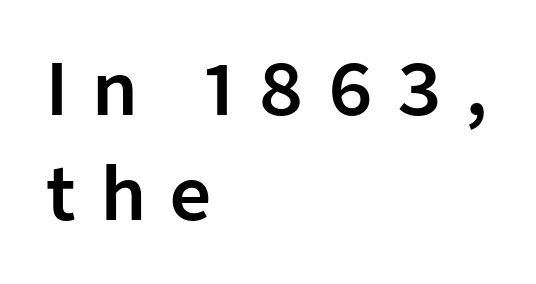
Summary of vertical rhythm: regular, with standard interline spacing. Notice how the stems are strictly vertical — no italics here. Observe the wide spacing: letters keep a clear distance from each other. This sample uses a sans-serif face.
